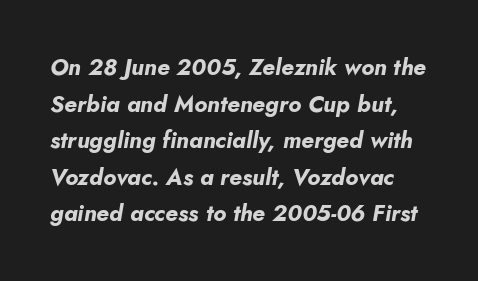
The image shows 23 px bold type, italic (leaning right); set normal line spacing (1.59x), normal letter spacing, not underlined.
